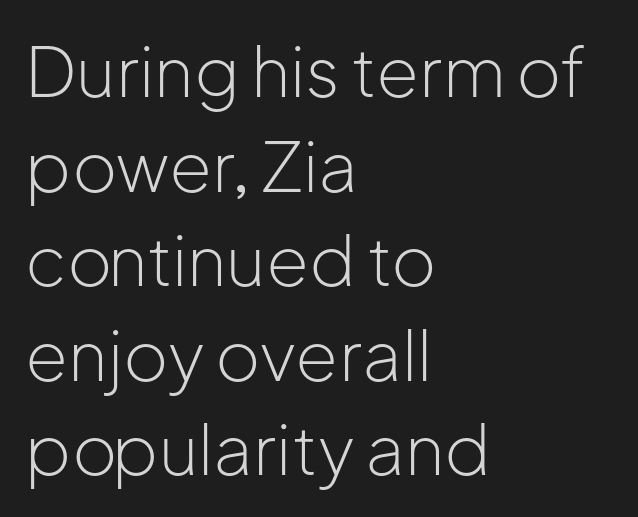
Q: Is the text bold? A: No.
Q: Is the text italic (slanted)? A: No, it is upright.
Q: Is the typeface a serif or a sans-serif typeface? A: Sans-serif.
Q: Is the text underlined? A: No.
Q: How is the paragraph aligned? A: Left-aligned.
Q: Is the spacing between letters normal or unusually wide? A: Normal.
Q: Is the spacing between lines tight, normal or loose? A: Normal.
Q: Width (condensed, normal, or wide)? A: Normal.
Q: Stroke contrast? A: Low.
Q: x-height? A: Medium.
Q: Monospaced? A: No.
